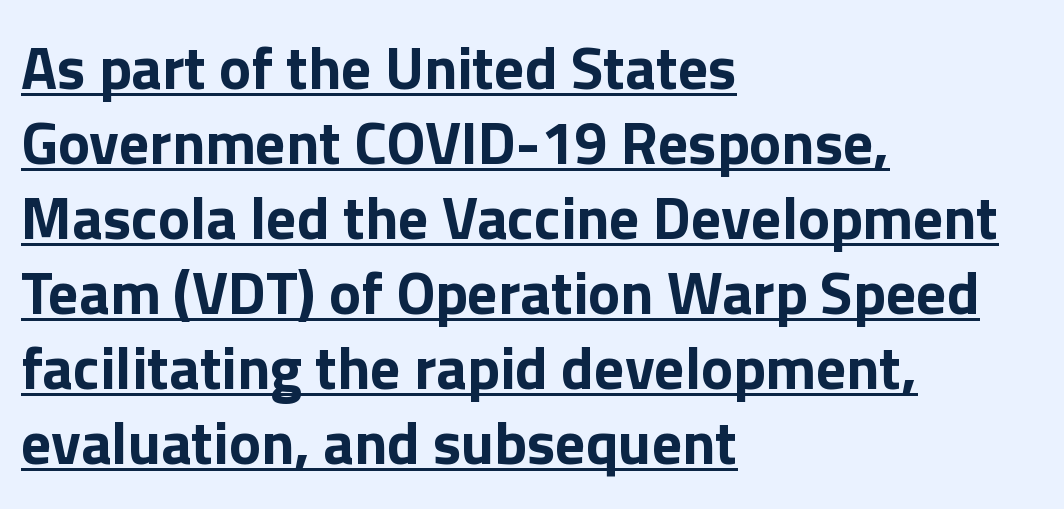
The image shows 60 px bold sans-serif type, upright; set left-aligned, normal line spacing (1.25x), normal letter spacing, underlined; a medium x-height.
